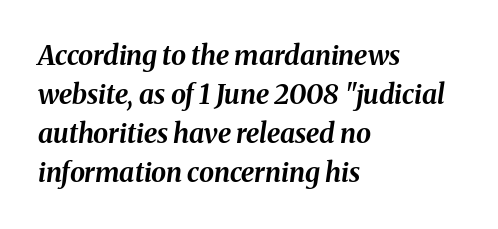
The lines are quadded left. Plain, unruled lines of type. The glyphs have the mass of a bold cut. If you drew a line through each stem, it would be angled.
